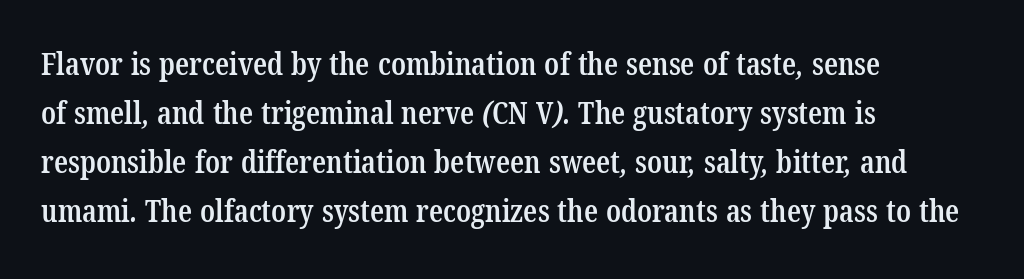
The image shows 31 px semibold, condensed serif type; set left-aligned, normal line spacing (1.58x), normal letter spacing, not underlined; low stroke contrast and a medium x-height.
